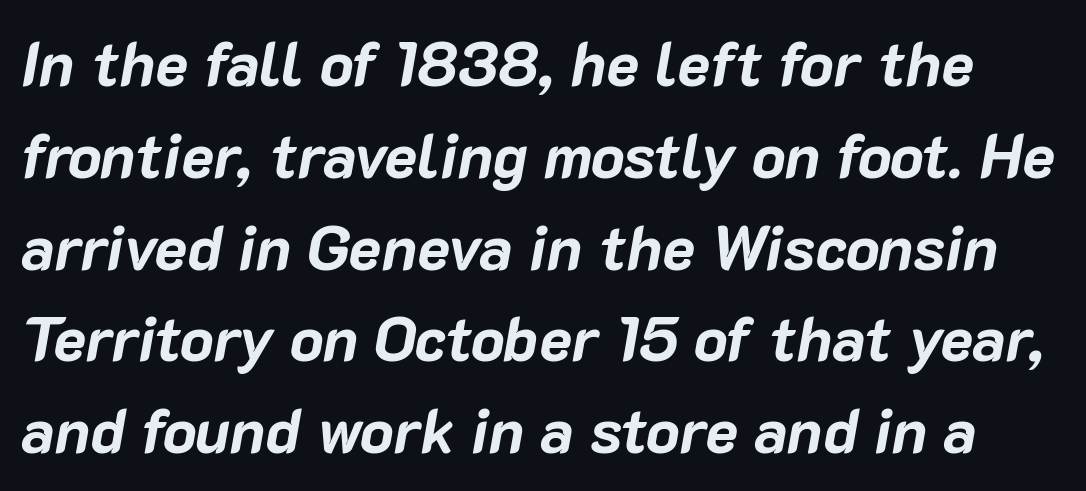
{"italic": "yes", "lean": "right", "slant_degrees": 10, "bold": "yes", "weight": "bold", "width": "normal", "stroke_contrast": "low", "x_height": "medium", "monospaced": "no", "underline": "no", "line_spacing": "normal", "line_spacing_ratio": 1.48, "letter_spacing": "normal", "letter_spacing_em": 0.0, "glyph_px": 62}
